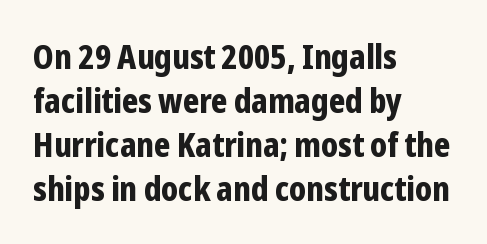
{"serif": "no", "italic": "no", "bold": "yes", "weight": "bold", "width": "condensed", "stroke_contrast": "low", "x_height": "medium", "monospaced": "no", "underline": "no", "align": "left", "line_spacing": "normal", "line_spacing_ratio": 1.33, "letter_spacing": "normal", "letter_spacing_em": 0.0, "glyph_px": 33}
